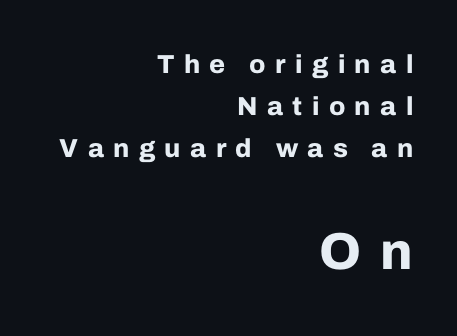
Q: Is the text bold? A: Yes.
Q: Is the text italic (slanted)? A: No, it is upright.
Q: Is the typeface a serif or a sans-serif typeface? A: Sans-serif.
Q: Is the text underlined? A: No.
Q: How is the paragraph aligned? A: Right-aligned.
Q: Is the spacing between letters normal or unusually wide? A: Unusually wide.
Q: Is the spacing between lines tight, normal or loose? A: Normal.
Q: Which block of text is set in a larger size, the first (top) or the second (bottom)? A: The second (bottom) one.
Q: Width (condensed, normal, or wide)? A: Normal.
Q: Stroke contrast? A: Low.
Q: x-height? A: Medium.
Q: Monospaced? A: No.
